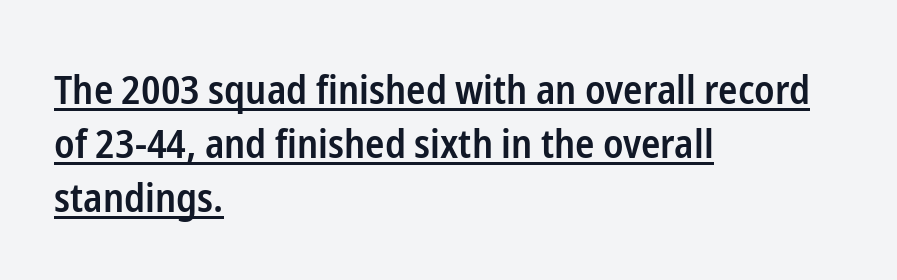
Nobody touched the tracking dial on this one. The letters stand upright; this is a roman face. The paragraph shown leans on its left margin. This sample carries an underscore along the baseline area.
